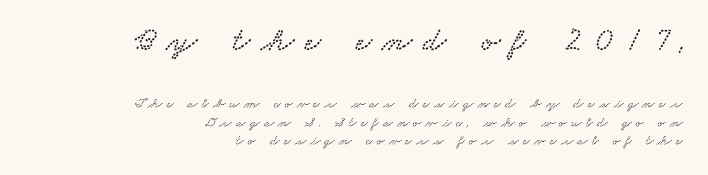
{"serif": "yes", "width": "wide", "stroke_contrast": "low", "x_height": "small", "monospaced": "no", "underline": "no", "align": "right", "line_spacing": "normal", "line_spacing_ratio": 1.3, "letter_spacing": "wide", "letter_spacing_em": 0.32, "larger_block": "first", "size_ratio": 2.43, "glyph_px": 34}
